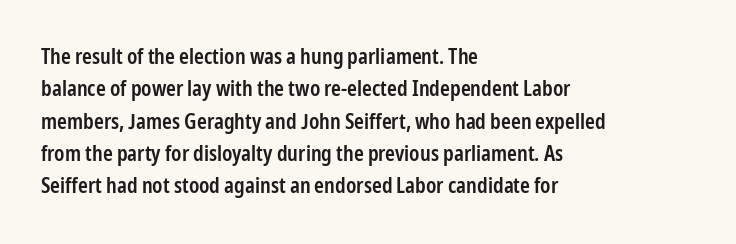
Italic? Not at all — the glyphs are vertical. Visually the block forms a straight wall on the left and a jagged coastline on the right. The horizontal fit of the characters is conventional and even. No word sits above an underline.
